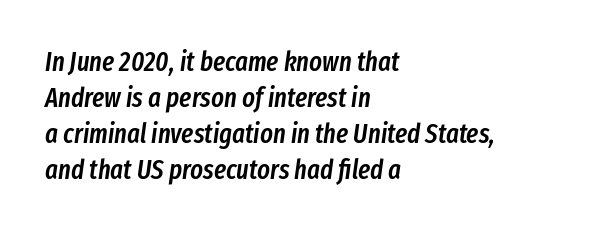
The baseline area is clear. Vertical spacing — default. The rag falls on the right side of this text block. It's the slanting kind of type. Weight check: semibold — heavier than regular, not quite bold. These lines keep a tight, regular rhythm from letter to letter.
